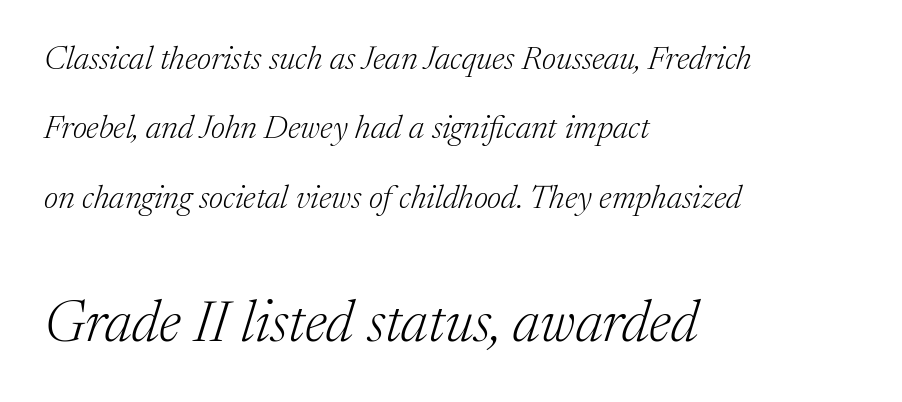
The designer went with a serif here, giving each stem small feet. The line texture is even and compact thanks to regular tracking. Bold? No — there's no thickening of the strokes. Size contrast runs from small at the top to large at the bottom. Interline gaps are noticeably wide in this sample. Proportional: the letters do not fall into vertical columns.
